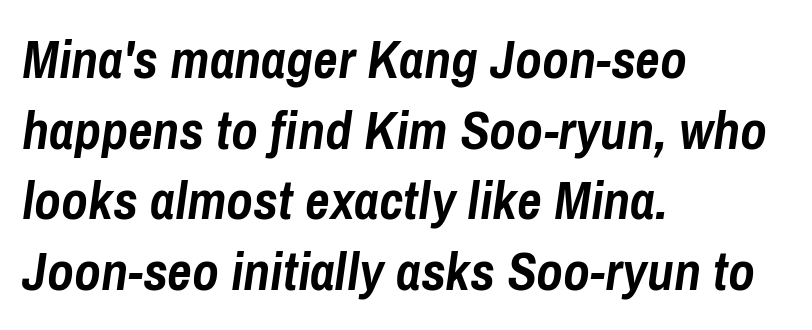
{"italic": "yes", "lean": "right", "slant_degrees": 8, "bold": "yes", "weight": "semibold", "width": "condensed", "stroke_contrast": "low", "x_height": "medium", "monospaced": "no", "underline": "no", "align": "left", "line_spacing": "normal", "line_spacing_ratio": 1.31, "letter_spacing": "normal", "letter_spacing_em": 0.0, "glyph_px": 54}
